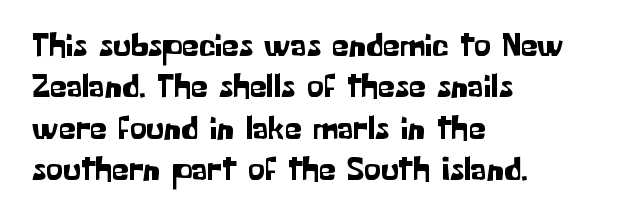
The image shows 34 px sans-serif type, upright; set left-aligned, line spacing 1.22x, normal letter spacing, not underlined; low stroke contrast and a medium x-height.
